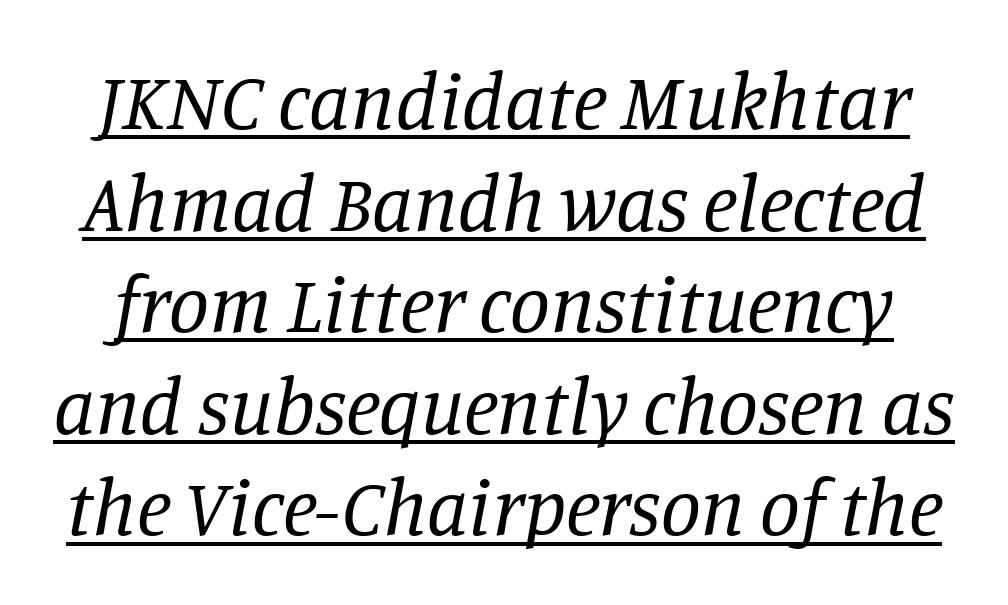
The image shows 80 px regular-weight serif type, italic (leaning right); set normal line spacing (1.27x), normal letter spacing, underlined; low stroke contrast and a large x-height.
